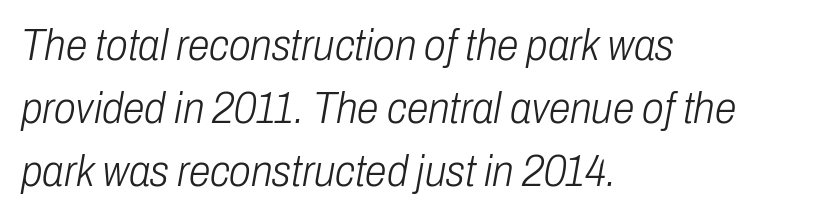
The image shows 44 px light, condensed type, italic (leaning right); set left-aligned, normal line spacing (1.43x), normal letter spacing, not underlined; low stroke contrast and a medium x-height.
